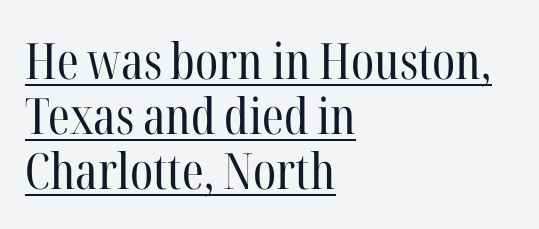
The image shows 50 px regular-weight, condensed serif type, upright; set left-aligned, tight line spacing (1.1x), normal letter spacing, underlined; high stroke contrast and a medium x-height.
